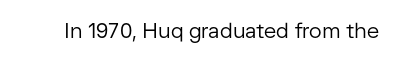
The passage shown is not underscored anywhere. The font's upright variant was chosen for this text. Stems here are at most as thick as an everyday book face. Observe the ordinary spacing: letters are neighbours, not strangers.
